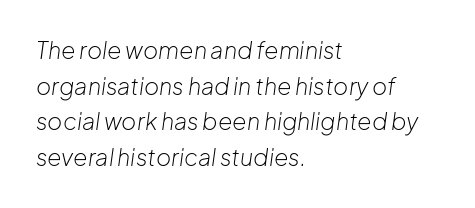
Honestly, the letter spacing is just normal — you wouldn't notice it. These glyphs show unthickened strokes, regular width or finer. All the whitespace from short lines collects on the right. Regular leading. Italic: yes, the glyphs are oblique.
